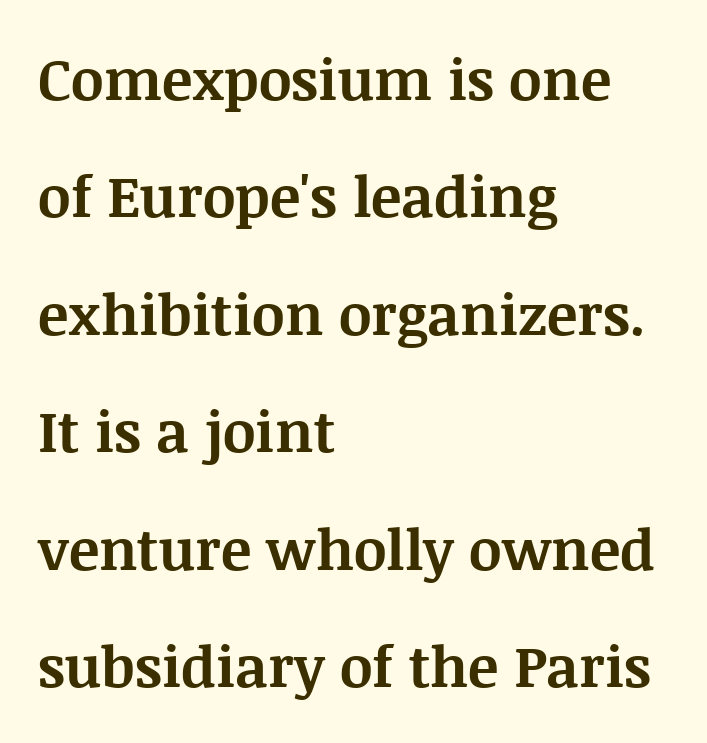
The image shows 57 px bold serif type, upright; set left-aligned, loose line spacing (2.06x), normal letter spacing, not underlined; medium stroke contrast and a large x-height.
